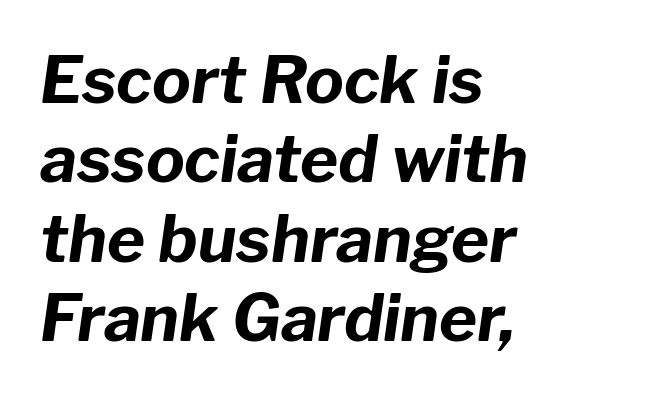
The image shows 65 px bold type, italic (leaning right); set left-aligned, line spacing 1.22x, normal letter spacing, not underlined; low stroke contrast and a medium x-height.
